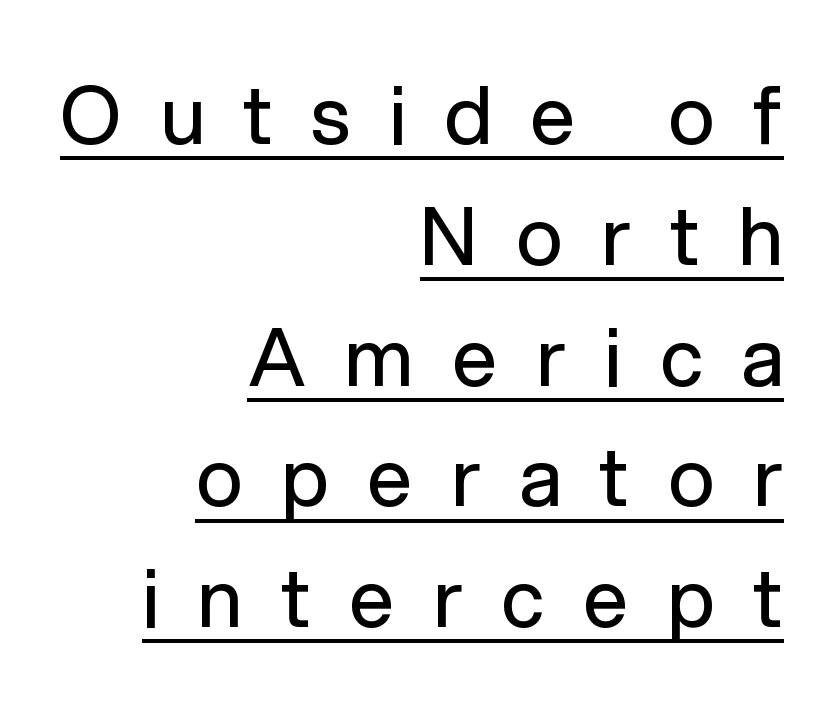
Q: Is the text bold? A: No.
Q: Is the text italic (slanted)? A: No, it is upright.
Q: Is the typeface a serif or a sans-serif typeface? A: Sans-serif.
Q: Is the text underlined? A: Yes.
Q: How is the paragraph aligned? A: Right-aligned.
Q: Is the spacing between letters normal or unusually wide? A: Unusually wide.
Q: Is the spacing between lines tight, normal or loose? A: Normal.
Q: Width (condensed, normal, or wide)? A: Normal.
Q: Stroke contrast? A: Low.
Q: x-height? A: Medium.
Q: Monospaced? A: No.
